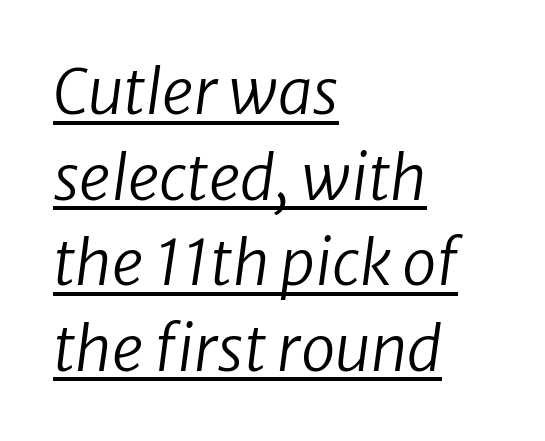
{"italic": "yes", "lean": "right", "slant_degrees": 8, "bold": "no", "weight": "regular", "width": "normal", "stroke_contrast": "low", "x_height": "medium", "monospaced": "no", "underline": "yes", "align": "left", "line_spacing": "normal", "line_spacing_ratio": 1.38, "letter_spacing": "normal", "letter_spacing_em": 0.0, "glyph_px": 62}
